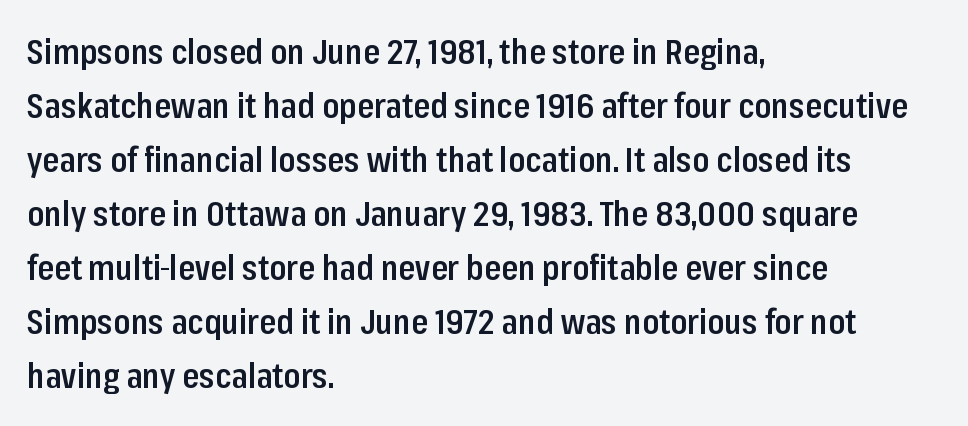
Q: Is the text bold? A: Semi-bold.
Q: Is the text italic (slanted)? A: No, it is upright.
Q: Is the typeface a serif or a sans-serif typeface? A: Sans-serif.
Q: Is the text underlined? A: No.
Q: How is the paragraph aligned? A: Left-aligned.
Q: Is the spacing between letters normal or unusually wide? A: Normal.
Q: Is the spacing between lines tight, normal or loose? A: Normal.
Q: Width (condensed, normal, or wide)? A: Condensed.
Q: Stroke contrast? A: Low.
Q: x-height? A: Medium.
Q: Monospaced? A: No.
